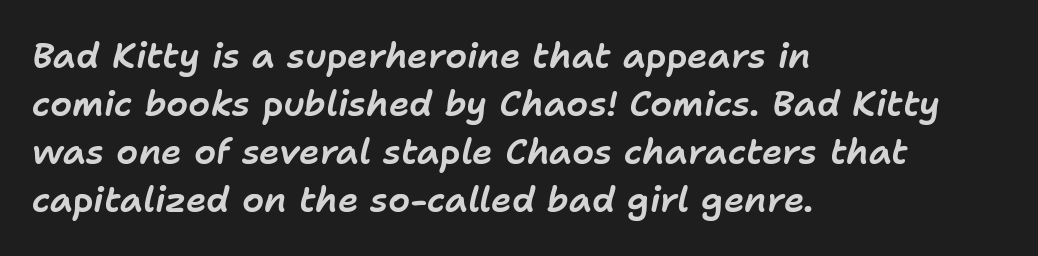
Q: Is the text italic (slanted)? A: Yes, it leans right by about 11 degrees.
Q: Is the text underlined? A: No.
Q: How is the paragraph aligned? A: Left-aligned.
Q: Is the spacing between letters normal or unusually wide? A: Normal.
Q: Is the spacing between lines tight, normal or loose? A: Normal.
Q: Width (condensed, normal, or wide)? A: Normal.
Q: Stroke contrast? A: Low.
Q: x-height? A: Medium.
Q: Monospaced? A: No.
